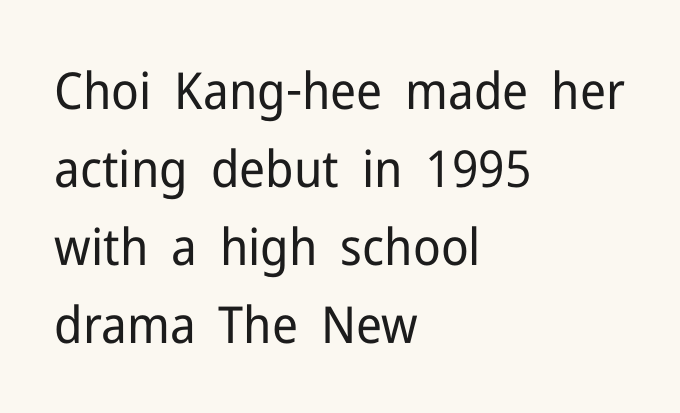
Stems and bowls with no extra thickness — not bold. Underline: absent. Where is the straight margin? On the left. The text was rendered using a sans face with plain stroke endings. Upright lettering throughout.
